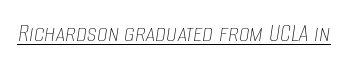
Q: Is the text bold? A: No.
Q: Is the text italic (slanted)? A: Yes, it leans right by about 8 degrees.
Q: Is the text underlined? A: Yes.
Q: Is the spacing between letters normal or unusually wide? A: Normal.
